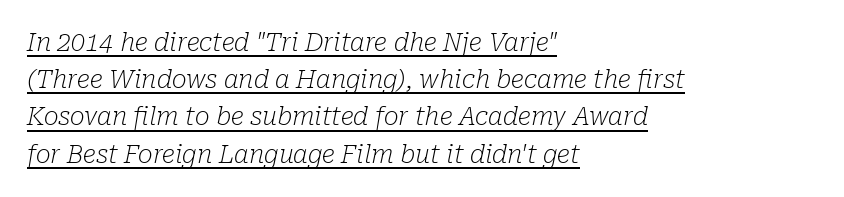
{"italic": "yes", "lean": "right", "slant_degrees": 10, "bold": "no", "underline": "yes", "align": "left", "line_spacing": "normal", "line_spacing_ratio": 1.49, "letter_spacing": "normal", "letter_spacing_em": 0.0, "glyph_px": 25}
